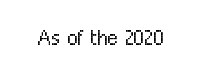
Q: Is the text bold? A: No.
Q: Is the text italic (slanted)? A: No, it is upright.
Q: Is the typeface a serif or a sans-serif typeface? A: Sans-serif.
Q: Is the text underlined? A: No.
Q: Is the spacing between letters normal or unusually wide? A: Normal.
Q: Width (condensed, normal, or wide)? A: Condensed.
Q: Stroke contrast? A: Low.
Q: x-height? A: Medium.
Q: Monospaced? A: No.
